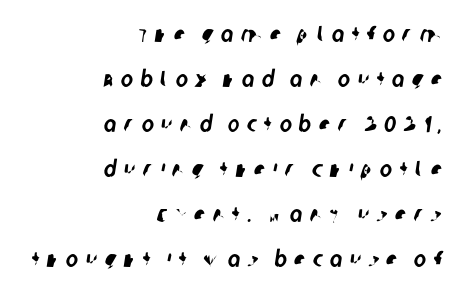
The image shows 23 px text type; set right-aligned, loose line spacing (1.96x), unusually wide letter spacing (+0.32 em), not underlined.
